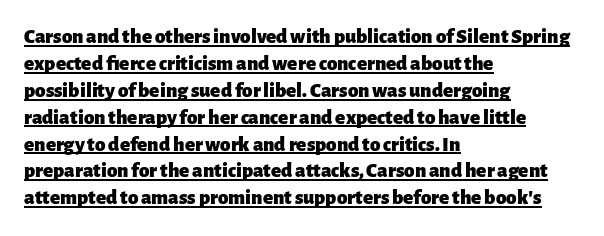
In CSS terms this would be text-align: left. These characters rest on top of a visible drawn line. Vertical spacing — default. Italic: no, the glyphs are upright roman. This is heavy type, rendered in bold. The rendering keeps characters at their native spacing.
